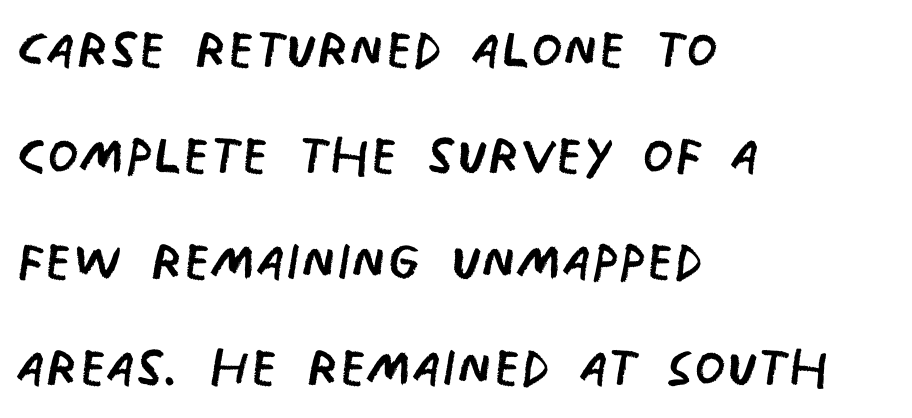
Q: Is the text bold? A: No.
Q: Is the typeface a serif or a sans-serif typeface? A: Sans-serif.
Q: Is the text underlined? A: No.
Q: How is the paragraph aligned? A: Left-aligned.
Q: Is the spacing between letters normal or unusually wide? A: Normal.
Q: Is the spacing between lines tight, normal or loose? A: Normal.
Q: Width (condensed, normal, or wide)? A: Condensed.
Q: Stroke contrast? A: Low.
Q: x-height? A: Large.
Q: Monospaced? A: No.
